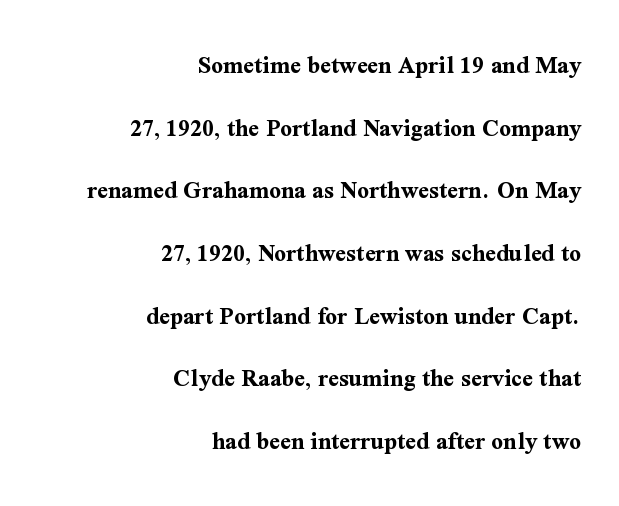
{"italic": "no", "bold": "yes", "underline": "no", "align": "right", "line_spacing": "loose", "line_spacing_ratio": 2.41, "letter_spacing": "normal", "letter_spacing_em": 0.0, "glyph_px": 26}
